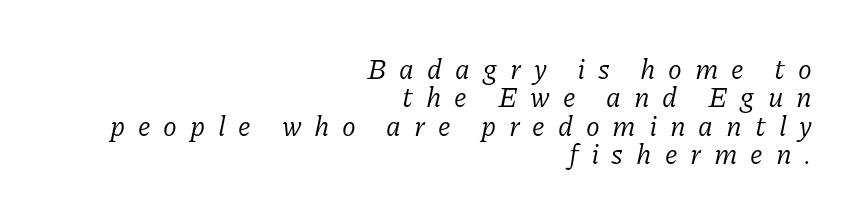
Q: Is the text bold? A: No.
Q: Is the text italic (slanted)? A: Yes, it leans right by about 11 degrees.
Q: Is the typeface a serif or a sans-serif typeface? A: Serif.
Q: Is the text underlined? A: No.
Q: How is the paragraph aligned? A: Right-aligned.
Q: Is the spacing between letters normal or unusually wide? A: Unusually wide.
Q: Is the spacing between lines tight, normal or loose? A: Tight.
Q: Width (condensed, normal, or wide)? A: Normal.
Q: Stroke contrast? A: Low.
Q: x-height? A: Medium.
Q: Monospaced? A: No.
